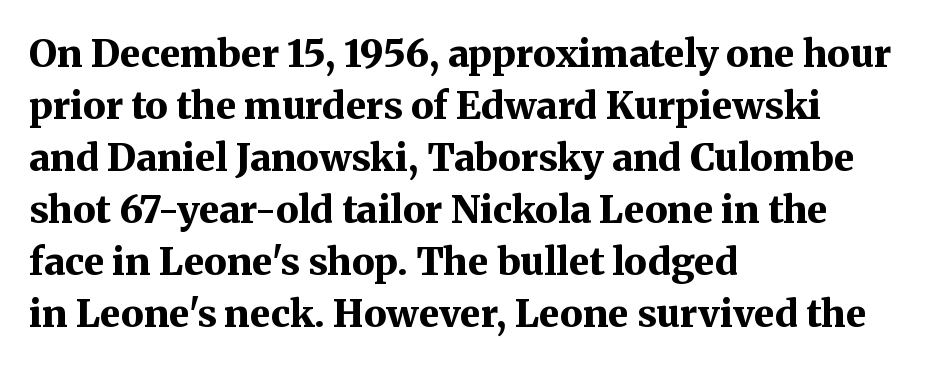
The image shows 38 px bold serif type, upright; set left-aligned, normal line spacing (1.37x), normal letter spacing, not underlined; medium stroke contrast and a medium x-height.
